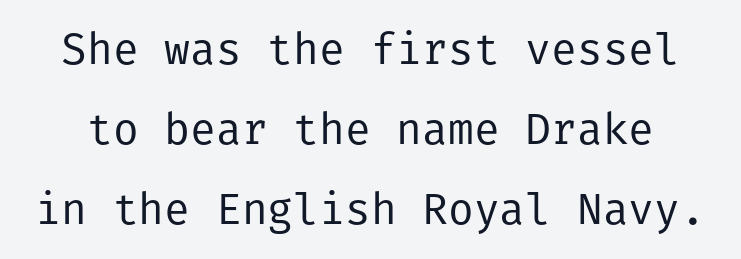
Q: Is the text bold? A: No.
Q: Is the text italic (slanted)? A: No, it is upright.
Q: Is the typeface a serif or a sans-serif typeface? A: Sans-serif.
Q: Is the text underlined? A: No.
Q: Is the spacing between letters normal or unusually wide? A: Normal.
Q: Width (condensed, normal, or wide)? A: Normal.
Q: Stroke contrast? A: Low.
Q: x-height? A: Medium.
